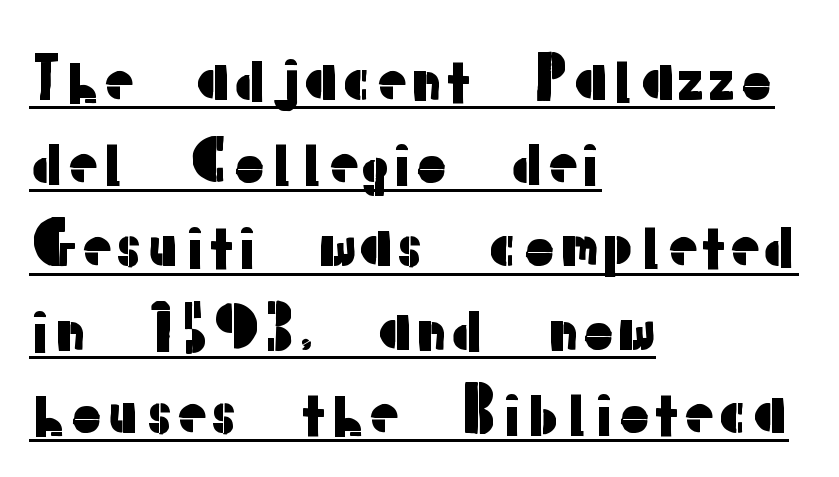
Q: Is the text italic (slanted)? A: No, it is upright.
Q: Is the typeface a serif or a sans-serif typeface? A: Sans-serif.
Q: Is the text underlined? A: Yes.
Q: How is the paragraph aligned? A: Left-aligned.
Q: Is the spacing between letters normal or unusually wide? A: Normal.
Q: Is the spacing between lines tight, normal or loose? A: Normal.
Q: Width (condensed, normal, or wide)? A: Normal.
Q: Stroke contrast? A: Low.
Q: x-height? A: Medium.
Q: Monospaced? A: No.
